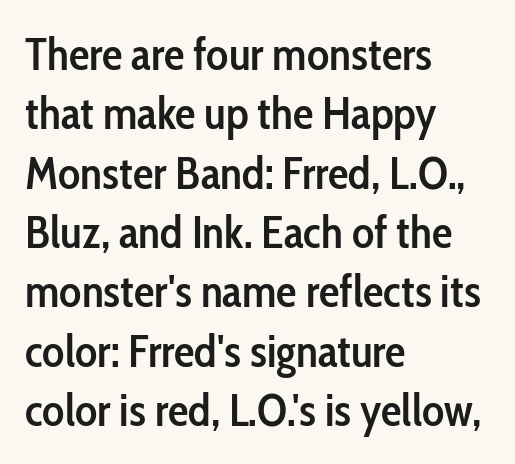
The image shows 46 px semibold, condensed sans-serif type, upright; set left-aligned, normal line spacing (1.29x), normal letter spacing, not underlined; low stroke contrast and a medium x-height.
